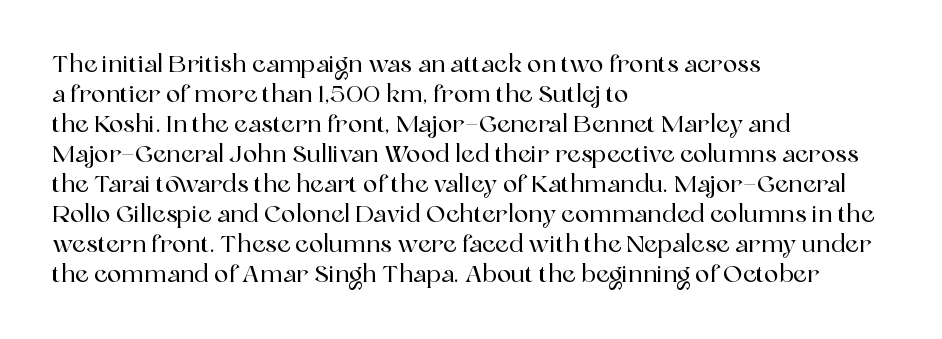
The image shows 24 px text type, upright; set left-aligned, normal line spacing (1.25x), normal letter spacing, not underlined.
